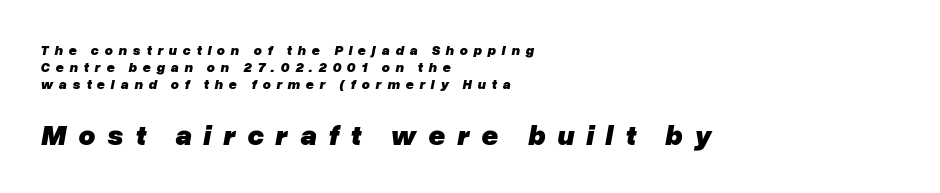
Q: Is the text bold? A: Yes.
Q: Is the text italic (slanted)? A: Yes, it leans right by about 10 degrees.
Q: Is the text underlined? A: No.
Q: How is the paragraph aligned? A: Left-aligned.
Q: Is the spacing between letters normal or unusually wide? A: Unusually wide.
Q: Which block of text is set in a larger size, the first (top) or the second (bottom)? A: The second (bottom) one.
Q: Width (condensed, normal, or wide)? A: Normal.
Q: Stroke contrast? A: Low.
Q: x-height? A: Medium.
Q: Monospaced? A: No.
